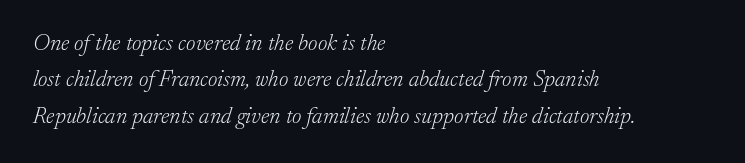
Q: Is the text bold? A: No.
Q: Is the text italic (slanted)? A: Yes, it leans right by about 17 degrees.
Q: Is the text underlined? A: No.
Q: How is the paragraph aligned? A: Left-aligned.
Q: Is the spacing between letters normal or unusually wide? A: Normal.
Q: Is the spacing between lines tight, normal or loose? A: Normal.
